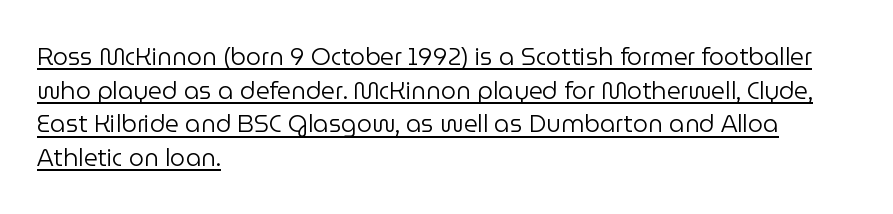
The type is set solid horizontally, with unmodified tracking. All the whitespace from short lines collects on the right. What's the leading like? Ordinary, nothing unusual. Each line of the rendering has a horizontal stroke beneath the glyphs. Is the stroke heavy? The answer is a plain regular-or-lighter. Italic: no, the glyphs are upright roman.
